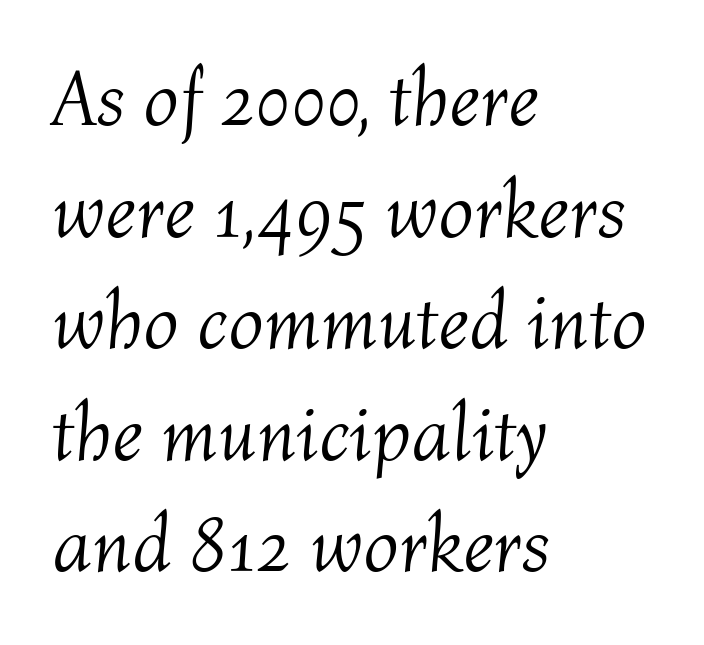
The image shows 78 px light type, italic (leaning right); set left-aligned, normal line spacing (1.43x), normal letter spacing, not underlined; medium stroke contrast and a medium x-height.
